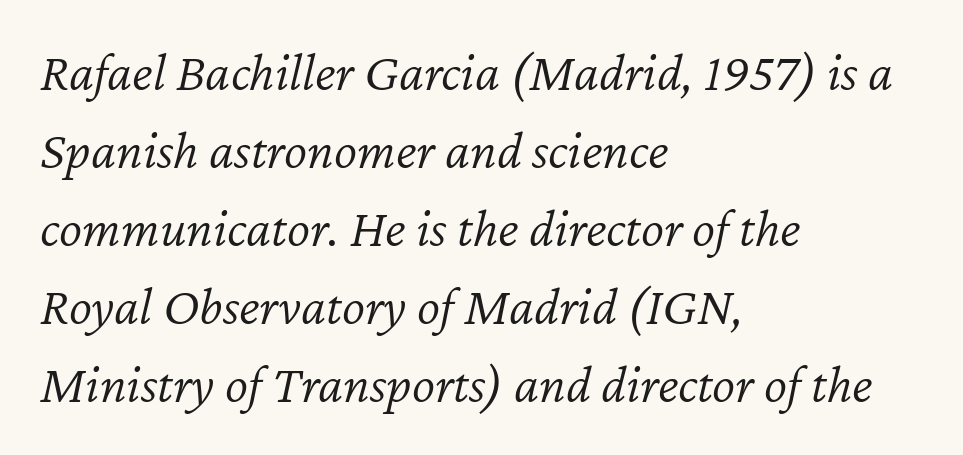
Q: Is the text bold? A: No.
Q: Is the text italic (slanted)? A: Yes, it leans right by about 12 degrees.
Q: Is the text underlined? A: No.
Q: How is the paragraph aligned? A: Left-aligned.
Q: Is the spacing between letters normal or unusually wide? A: Normal.
Q: Is the spacing between lines tight, normal or loose? A: Normal.
Q: Width (condensed, normal, or wide)? A: Normal.
Q: Stroke contrast? A: Low.
Q: x-height? A: Medium.
Q: Monospaced? A: No.
